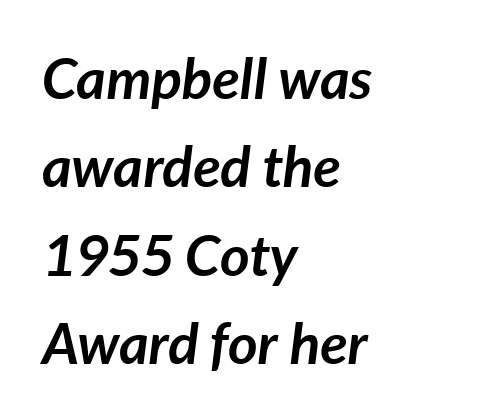
The image shows 57 px semibold type, italic (leaning right); set left-aligned, normal line spacing (1.55x), normal letter spacing, not underlined; low stroke contrast and a medium x-height.
